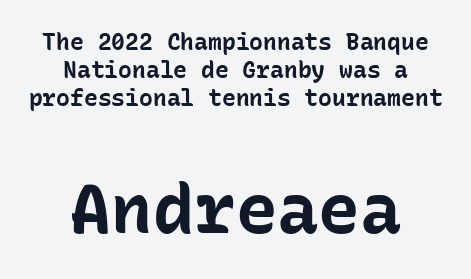
{"serif": "no", "italic": "no", "bold": "yes", "weight": "bold", "width": "normal", "stroke_contrast": "low", "x_height": "medium", "monospaced": "yes", "underline": "no", "align": "center", "line_spacing_ratio": 1.21, "letter_spacing": "normal", "letter_spacing_em": 0.0, "larger_block": "second", "size_ratio": 3.0, "glyph_px": 69}
